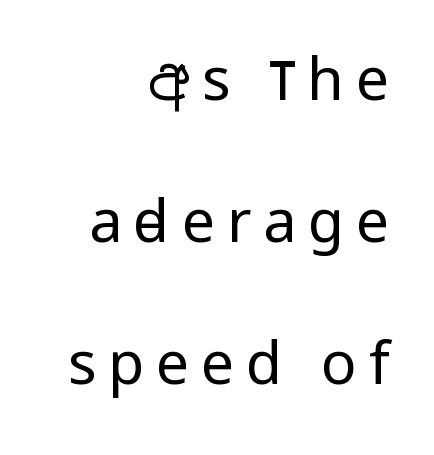
{"serif": "no", "italic": "no", "bold": "no", "weight": "regular", "width": "condensed", "stroke_contrast": "low", "x_height": "large", "monospaced": "no", "underline": "no", "align": "right", "line_spacing": "loose", "line_spacing_ratio": 2.41, "letter_spacing": "wide", "letter_spacing_em": 0.2, "glyph_px": 59}
